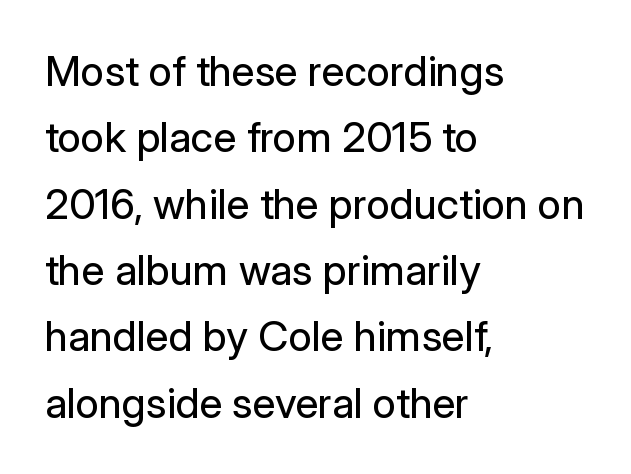
{"serif": "no", "italic": "no", "bold": "no", "weight": "regular", "width": "normal", "stroke_contrast": "low", "x_height": "medium", "monospaced": "no", "underline": "no", "align": "left", "line_spacing": "normal", "line_spacing_ratio": 1.58, "letter_spacing": "normal", "letter_spacing_em": 0.0, "glyph_px": 42}
